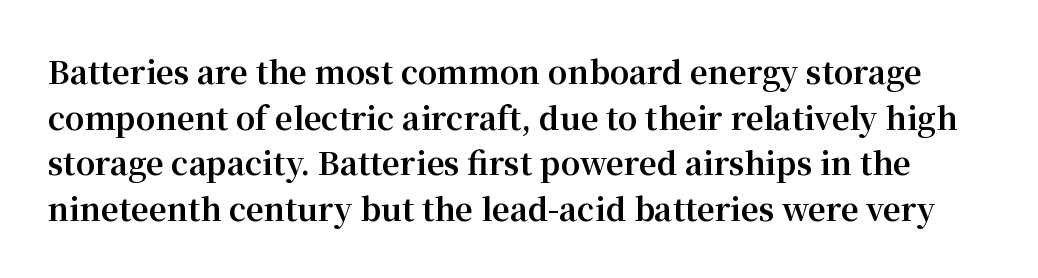
{"serif": "yes", "italic": "no", "bold": "yes", "weight": "bold", "width": "normal", "stroke_contrast": "medium", "x_height": "medium", "monospaced": "no", "underline": "no", "line_spacing": "normal", "line_spacing_ratio": 1.47, "letter_spacing": "normal", "letter_spacing_em": 0.0, "glyph_px": 31}
